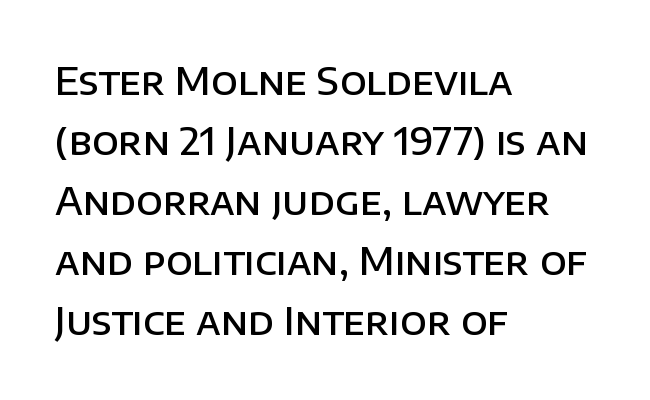
Plain, unruled lines of type. The passage shown stacks its lines at a standard gap. Left-aligned paragraph, ragged on the right. On the weight axis this lands at semibold, roughly 600. Each letter keeps its own natural width here, so spacing adapts to shape.
